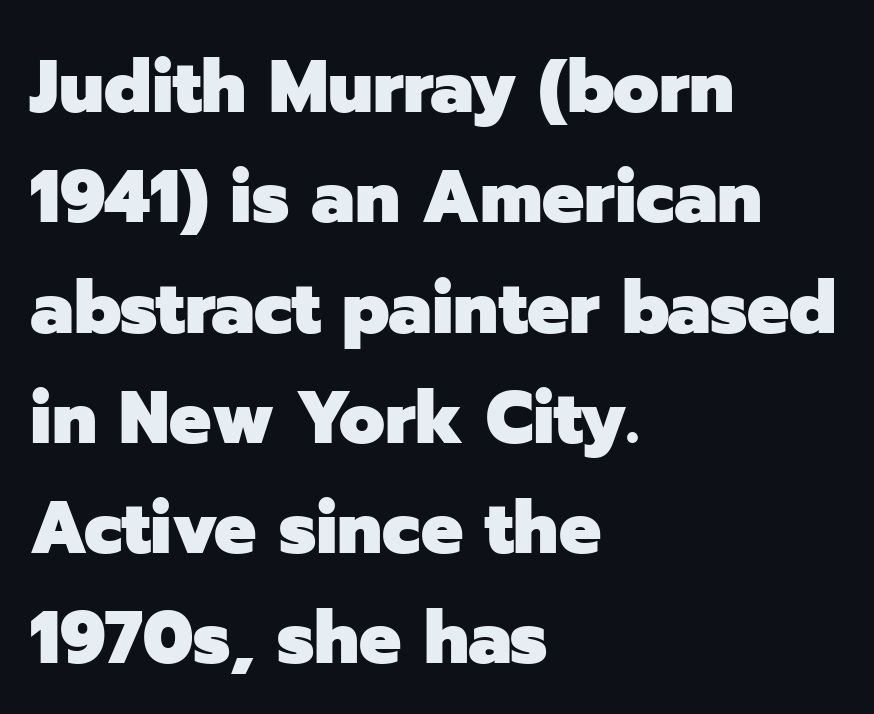
Is the block centered? No — it sits flush against the left margin. The strokes are fattened all the way to bold. The lettering holds an erect, upright posture throughout. Standard letterfit; no display-style spreading of the glyphs. You could not count columns in this text — the font is proportionally spaced.
